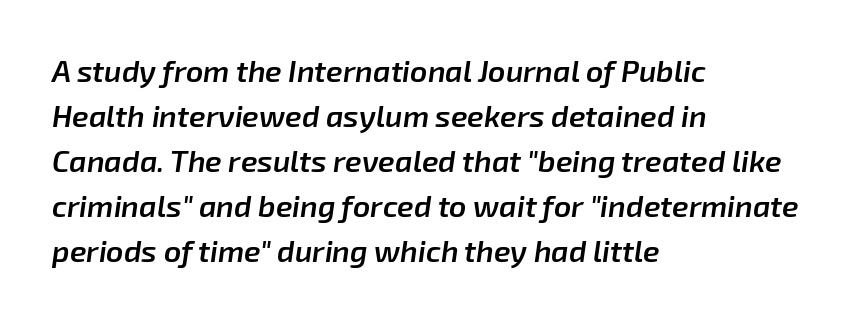
Q: Is the text bold? A: Semi-bold.
Q: Is the text italic (slanted)? A: Yes, it leans right by about 8 degrees.
Q: Is the text underlined? A: No.
Q: How is the paragraph aligned? A: Left-aligned.
Q: Is the spacing between letters normal or unusually wide? A: Normal.
Q: Is the spacing between lines tight, normal or loose? A: Normal.
Q: Width (condensed, normal, or wide)? A: Normal.
Q: Stroke contrast? A: Low.
Q: x-height? A: Medium.
Q: Monospaced? A: No.
